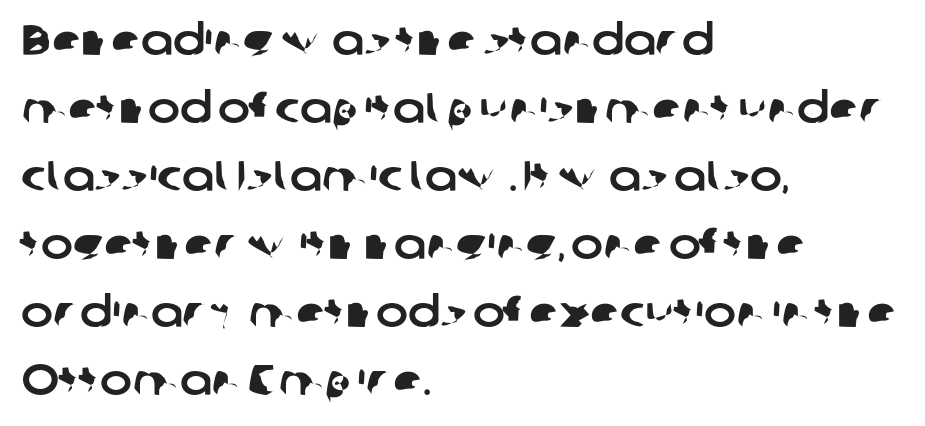
Q: Is the typeface a serif or a sans-serif typeface? A: Sans-serif.
Q: Is the text underlined? A: No.
Q: How is the paragraph aligned? A: Left-aligned.
Q: Is the spacing between letters normal or unusually wide? A: Normal.
Q: Is the spacing between lines tight, normal or loose? A: Normal.
Q: Width (condensed, normal, or wide)? A: Normal.
Q: Stroke contrast? A: Low.
Q: x-height? A: Medium.
Q: Monospaced? A: No.
